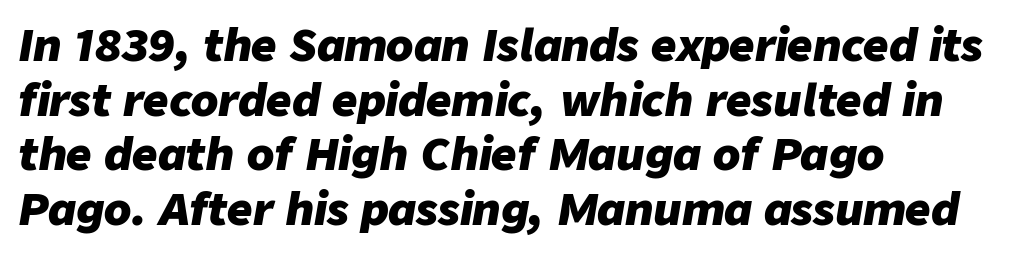
Is the type slanted? Yes — the strokes lean at a clear angle. A typesetter would call this proportional, since set widths differ per character. Emphasis by weight is at full strength: bold. The ragged edge is on the right, which tells us the setting is flush left.
